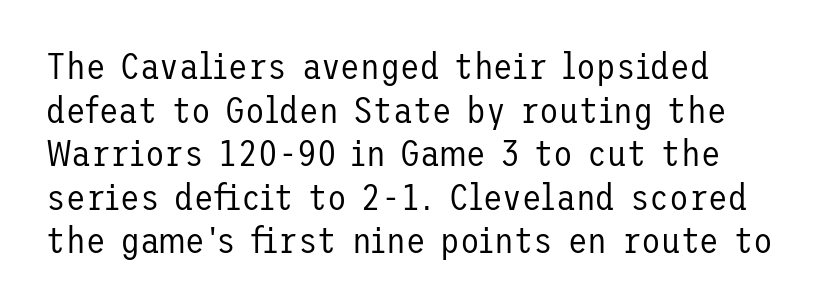
Q: Is the text bold? A: No.
Q: Is the text italic (slanted)? A: No, it is upright.
Q: Is the typeface a serif or a sans-serif typeface? A: Sans-serif.
Q: Is the text underlined? A: No.
Q: How is the paragraph aligned? A: Left-aligned.
Q: Is the spacing between letters normal or unusually wide? A: Normal.
Q: Width (condensed, normal, or wide)? A: Normal.
Q: Stroke contrast? A: Low.
Q: x-height? A: Medium.
